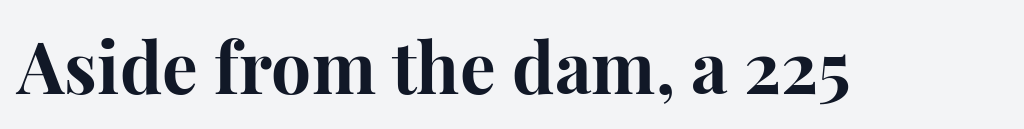
Ascenders rise straight up at ninety degrees. Type style note: has serifs. Do the characters align in a grid? No, the font is proportional. Thick stems and heavy bowls — unmistakably bold. Only glyphs here, with clear space below each row.
